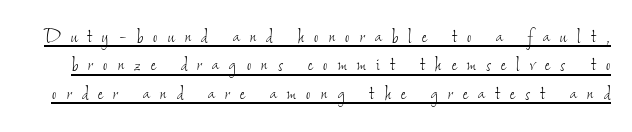
{"bold": "no", "underline": "yes", "line_spacing_ratio": 1.18, "letter_spacing": "wide", "letter_spacing_em": 0.43, "glyph_px": 24}
